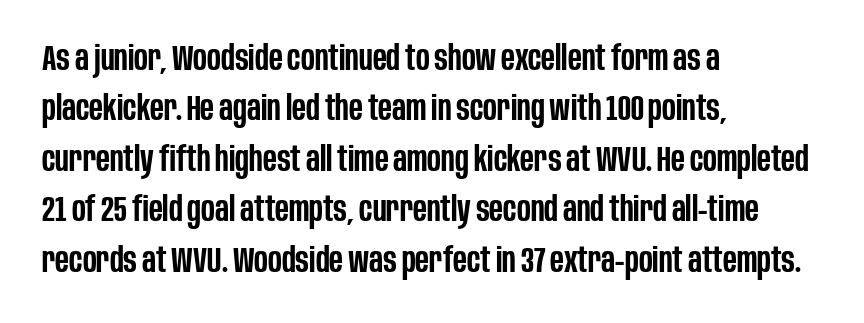
The image shows 35 px semibold, condensed sans-serif type, upright; set left-aligned, normal line spacing (1.44x), normal letter spacing, not underlined; low stroke contrast and a large x-height.
